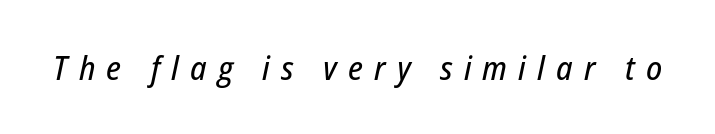
The image shows 33 px condensed type, italic (leaning right); set unusually wide letter spacing (+0.34 em), not underlined; low stroke contrast and a medium x-height.
